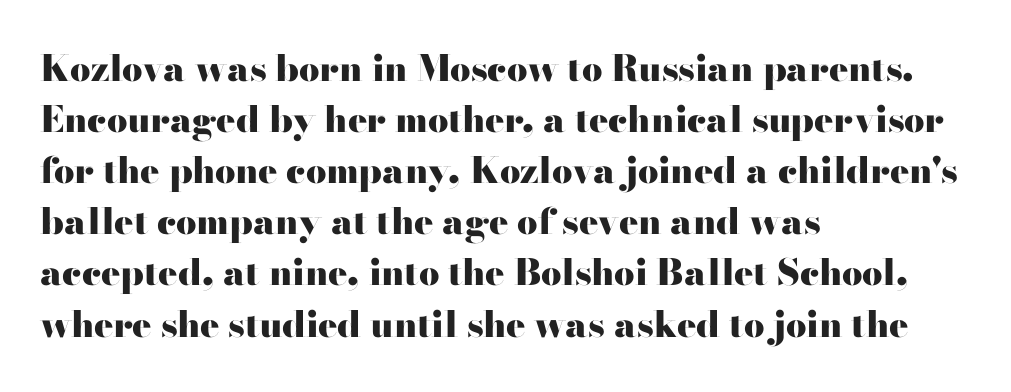
The image shows 36 px heavy, wide serif type, upright; set left-aligned, normal line spacing (1.42x), normal letter spacing, not underlined; high stroke contrast and a small x-height.
